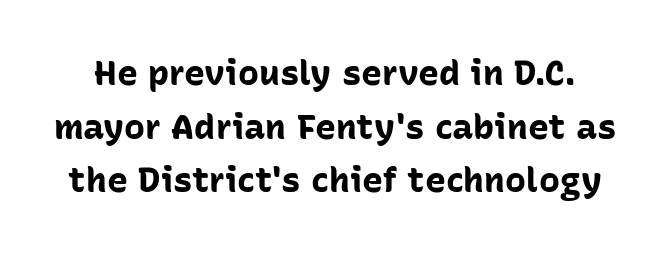
These lines sit exactly where default settings would place them. The tracking reads as untouched default to a designer's eye. Heavy-handed strokes throughout: this text is bold. Is this a fixed-width face? No — the glyphs have proportional, varying widths. Designer's note — italics off, roman on.
